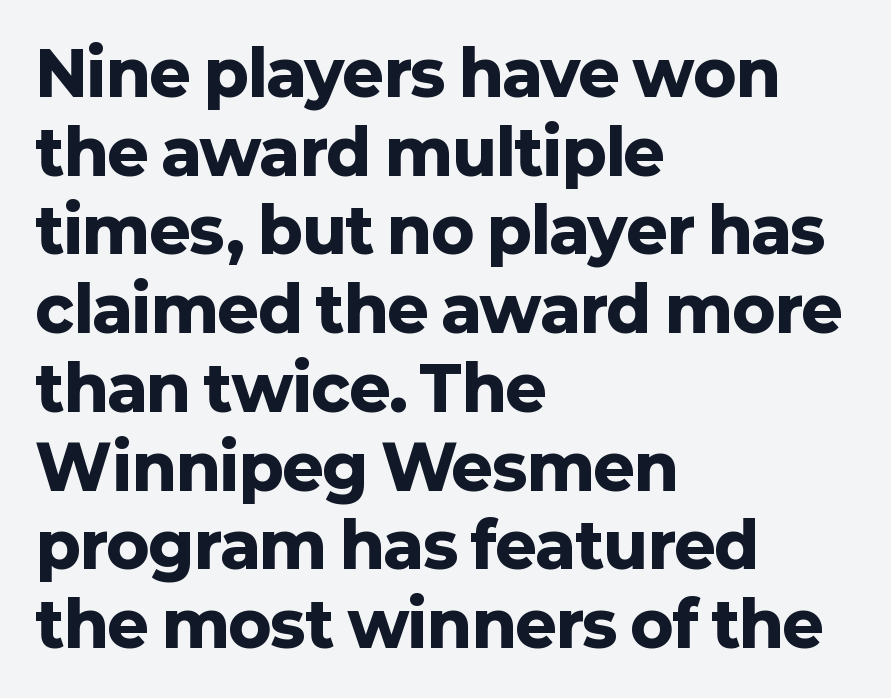
Q: Is the text bold? A: Yes.
Q: Is the text italic (slanted)? A: No, it is upright.
Q: Is the typeface a serif or a sans-serif typeface? A: Sans-serif.
Q: Is the text underlined? A: No.
Q: How is the paragraph aligned? A: Left-aligned.
Q: Is the spacing between letters normal or unusually wide? A: Normal.
Q: Is the spacing between lines tight, normal or loose? A: Normal.
Q: Width (condensed, normal, or wide)? A: Normal.
Q: Stroke contrast? A: Low.
Q: x-height? A: Medium.
Q: Monospaced? A: No.
